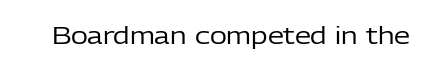
Q: Is the text bold? A: No.
Q: Is the text italic (slanted)? A: No, it is upright.
Q: Is the text underlined? A: No.
Q: Is the spacing between letters normal or unusually wide? A: Normal.
